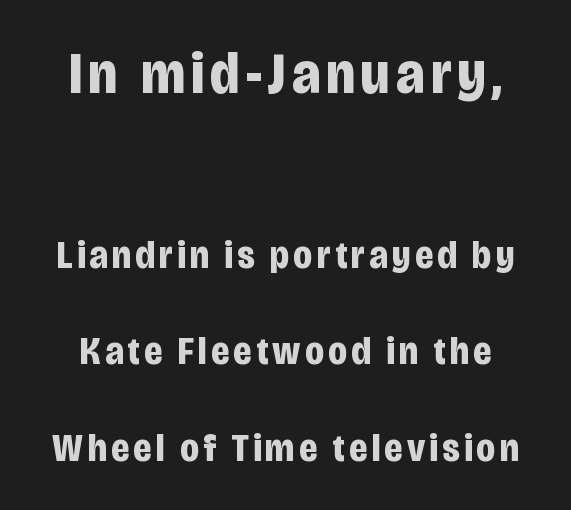
How would I describe the line gaps? Wide and relaxed. Think of a printed novel: that variable character pitch is what you see here. The letters stand straight up with perfectly vertical stems. The face used here is a sans, in the tradition of grotesques and geometrics.
